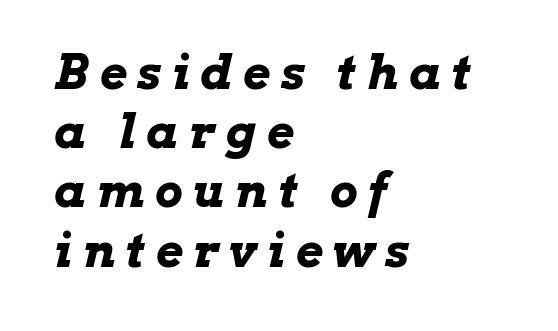
Q: Is the text bold? A: Yes.
Q: Is the text italic (slanted)? A: Yes, it leans right by about 13 degrees.
Q: Is the text underlined? A: No.
Q: How is the paragraph aligned? A: Left-aligned.
Q: Is the spacing between letters normal or unusually wide? A: Unusually wide.
Q: Is the spacing between lines tight, normal or loose? A: Normal.
Q: Width (condensed, normal, or wide)? A: Wide.
Q: Stroke contrast? A: Low.
Q: x-height? A: Medium.
Q: Monospaced? A: No.
